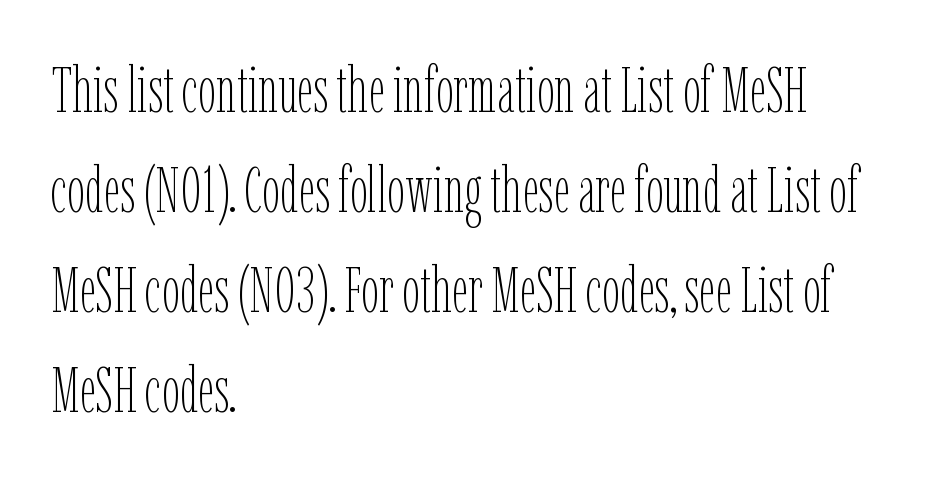
Q: Is the text bold? A: No.
Q: Is the text italic (slanted)? A: No, it is upright.
Q: Is the text underlined? A: No.
Q: How is the paragraph aligned? A: Left-aligned.
Q: Is the spacing between letters normal or unusually wide? A: Normal.
Q: Is the spacing between lines tight, normal or loose? A: Normal.
Q: Width (condensed, normal, or wide)? A: Condensed.
Q: Stroke contrast? A: Low.
Q: x-height? A: Medium.
Q: Monospaced? A: No.
